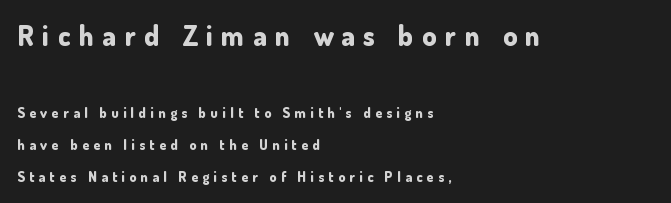
The image shows 28 px bold sans-serif type, upright; set left-aligned, loose line spacing (2.27x), unusually wide letter spacing (+0.31 em), not underlined; the first (top) block is 2.0x larger; low stroke contrast and a small x-height.
